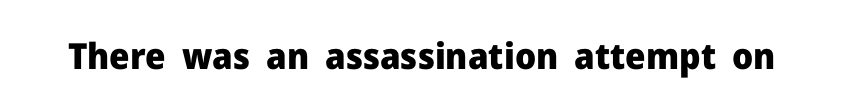
The image shows 36 px heavy sans-serif type, upright; set normal letter spacing, not underlined; low stroke contrast and a medium x-height.
